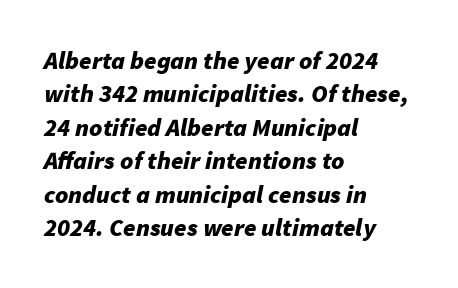
You could call the tracking neutral — neither tight nor loose. Look at the stroke-to-counter ratio: heavy, a bold. Normally led — the rows are evenly, conventionally spaced. The passage is arranged the way most books set body copy — flush left.
